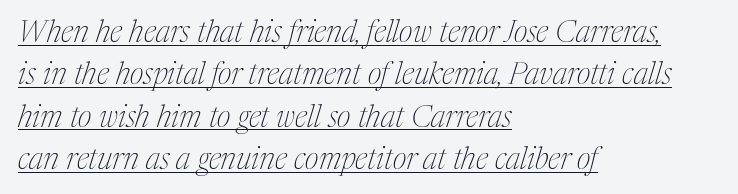
The face used here is proportionally spaced, like ordinary book or web type. Standard letterfit; no display-style spreading of the glyphs. The string is rendered with underlining switched on. The strokes carry an ordinary text weight at most. If you drew a line through each stem, it would be angled.
